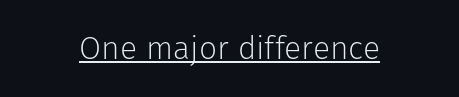
{"serif": "no", "italic": "no", "bold": "no", "weight": "light", "width": "normal", "stroke_contrast": "low", "x_height": "medium", "monospaced": "no", "underline": "yes", "align": "center", "letter_spacing": "normal", "letter_spacing_em": 0.0, "glyph_px": 32}
